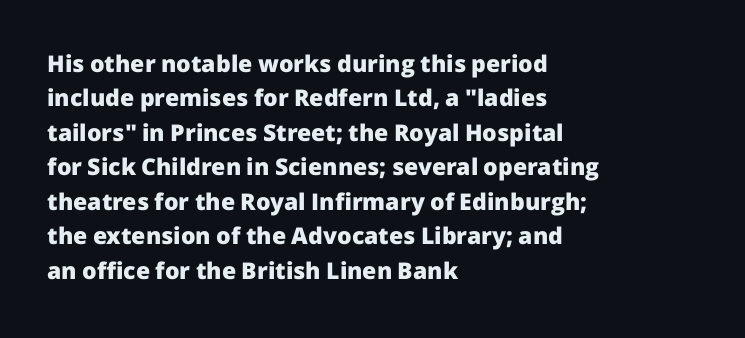
The image shows 23 px bold type, upright; set left-aligned, normal line spacing (1.5x), normal letter spacing, not underlined.
